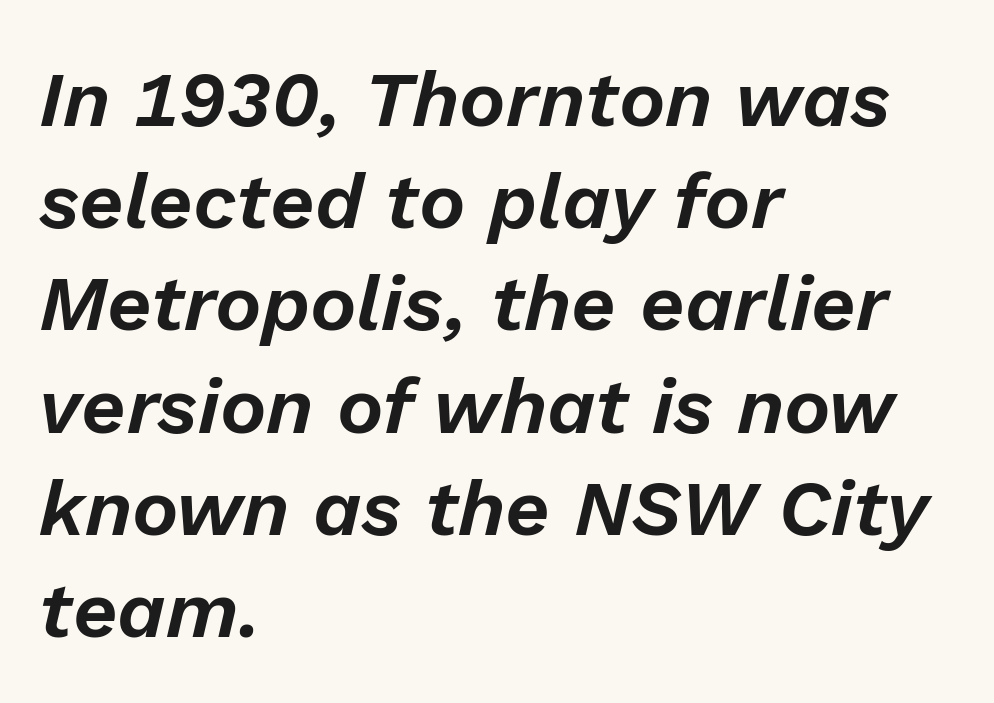
{"italic": "yes", "lean": "right", "slant_degrees": 13, "width": "normal", "stroke_contrast": "low", "x_height": "medium", "monospaced": "no", "underline": "no", "align": "left", "line_spacing": "normal", "line_spacing_ratio": 1.31, "letter_spacing": "normal", "letter_spacing_em": 0.0, "glyph_px": 78}
